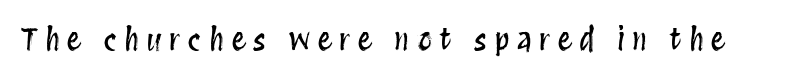
Q: Is the text italic (slanted)? A: No, it is upright.
Q: Is the text underlined? A: No.
Q: Is the spacing between letters normal or unusually wide? A: Unusually wide.
Q: Width (condensed, normal, or wide)? A: Condensed.
Q: Stroke contrast? A: Medium.
Q: x-height? A: Large.
Q: Monospaced? A: No.
